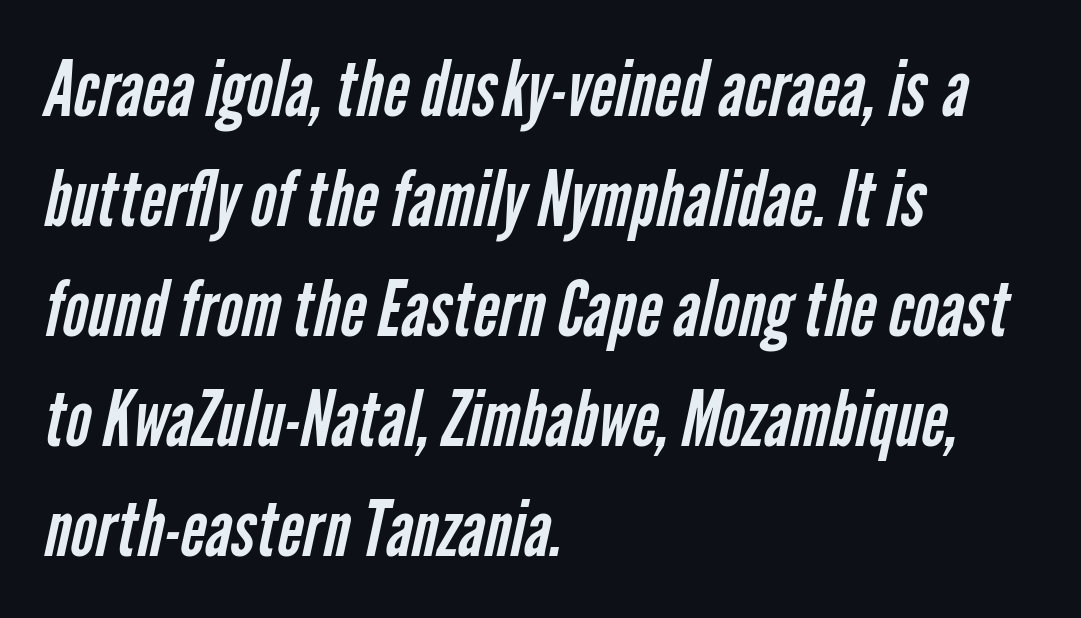
Q: Is the text bold? A: No.
Q: Is the typeface a serif or a sans-serif typeface? A: Sans-serif.
Q: Is the text underlined? A: No.
Q: How is the paragraph aligned? A: Left-aligned.
Q: Is the spacing between letters normal or unusually wide? A: Normal.
Q: Is the spacing between lines tight, normal or loose? A: Normal.
Q: Width (condensed, normal, or wide)? A: Condensed.
Q: Stroke contrast? A: Low.
Q: x-height? A: Medium.
Q: Monospaced? A: No.
